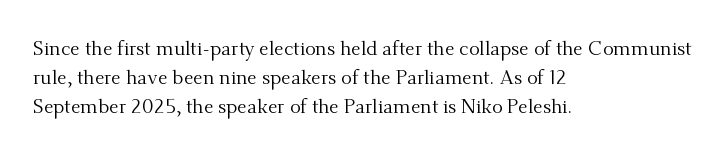
A normal amount of white space separates one row of letters from the next. The foot of each line stays bare and open. The ragged edge is on the right, which tells us the setting is flush left. This sample uses an upright cut, with every glyph sitting square on the baseline. No chunkiness to these letters — they're not bold. Does extra space separate the letters? No, they use regular spacing.
